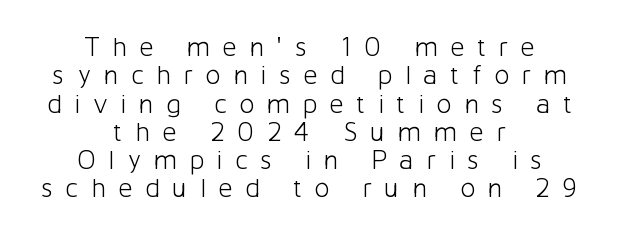
The letters advance in unequal steps, a hallmark of proportional type. The type is letterspaced generously, with wide tracking. No letter is thick-stroked: the sample isn't bold. Do the letters lean? They stand straight. The words here are not underlined.
